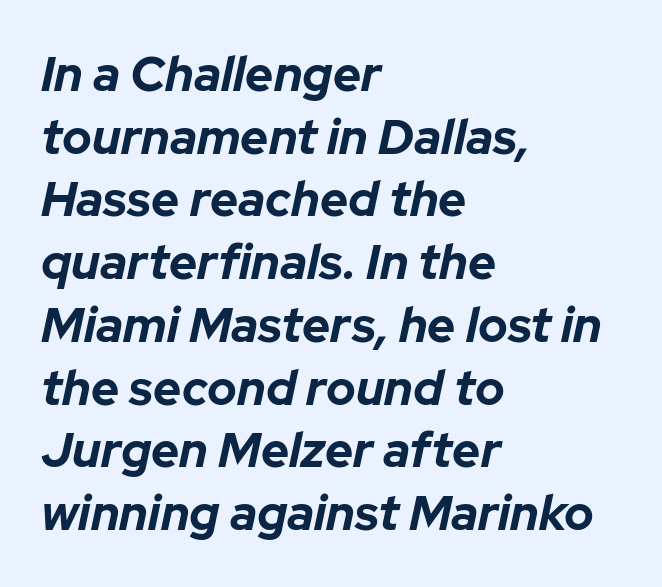
The image shows 49 px bold type, italic (leaning right); set left-aligned, normal line spacing (1.28x), normal letter spacing, not underlined; low stroke contrast and a medium x-height.
